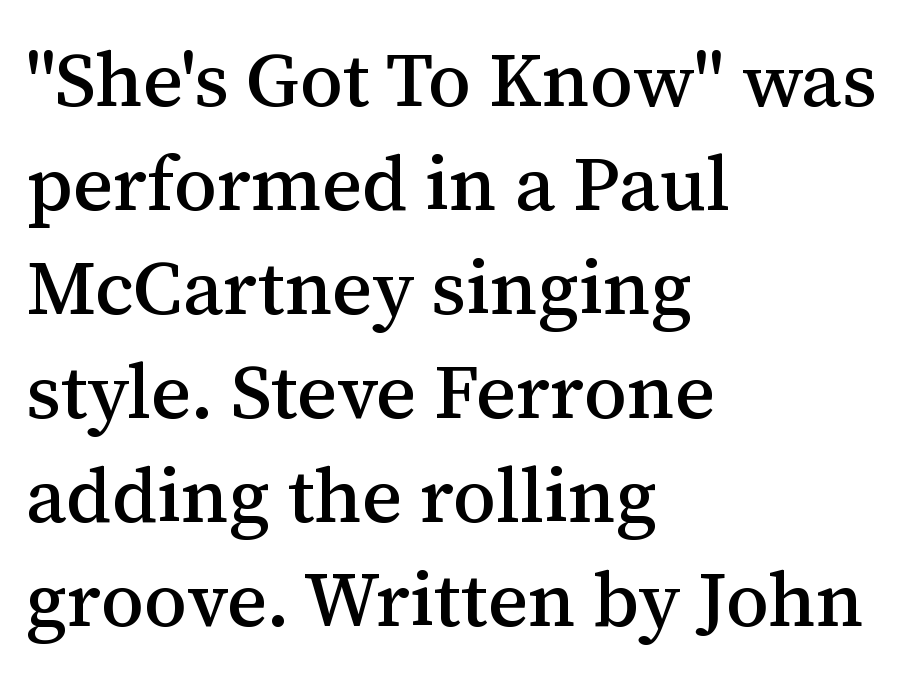
Nope, not italic — everything's standing straight. Plain, unruled lines of type. Each letter's strokes conclude with small projecting serifs. Compared with a centered layout, this one pins lines to the left instead.
